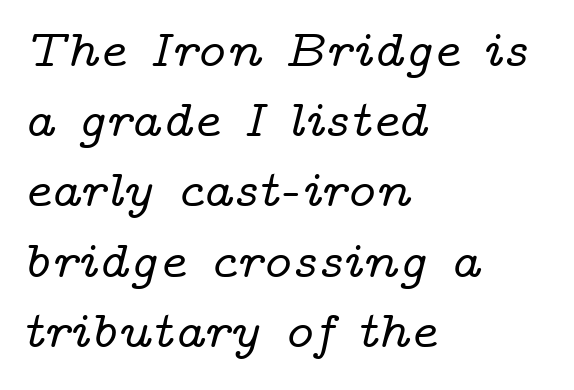
Q: Is the text italic (slanted)? A: Yes, it leans right by about 14 degrees.
Q: Is the typeface a serif or a sans-serif typeface? A: Serif.
Q: Is the text underlined? A: No.
Q: How is the paragraph aligned? A: Left-aligned.
Q: Is the spacing between letters normal or unusually wide? A: Normal.
Q: Is the spacing between lines tight, normal or loose? A: Normal.
Q: Width (condensed, normal, or wide)? A: Wide.
Q: Stroke contrast? A: Low.
Q: x-height? A: Medium.
Q: Monospaced? A: No.
